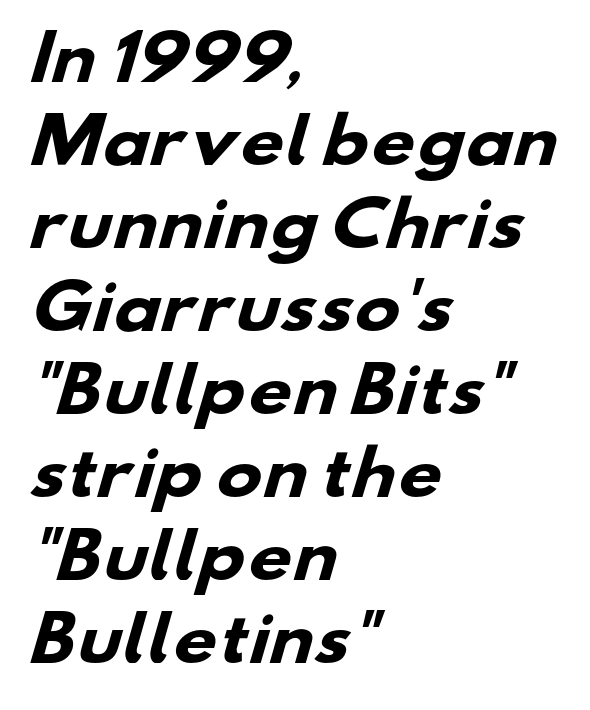
The image shows 61 px heavy, wide sans-serif type; set left-aligned, normal line spacing (1.36x), normal letter spacing, not underlined; low stroke contrast and a small x-height.
